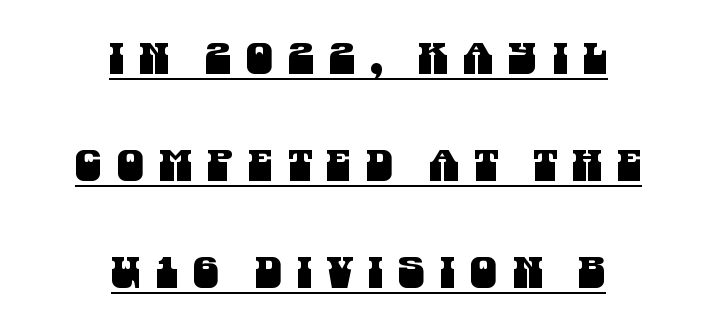
The image shows 43 px condensed sans-serif type; set centered, loose line spacing (2.49x), unusually wide letter spacing (+0.35 em), underlined; medium stroke contrast and a large x-height.
